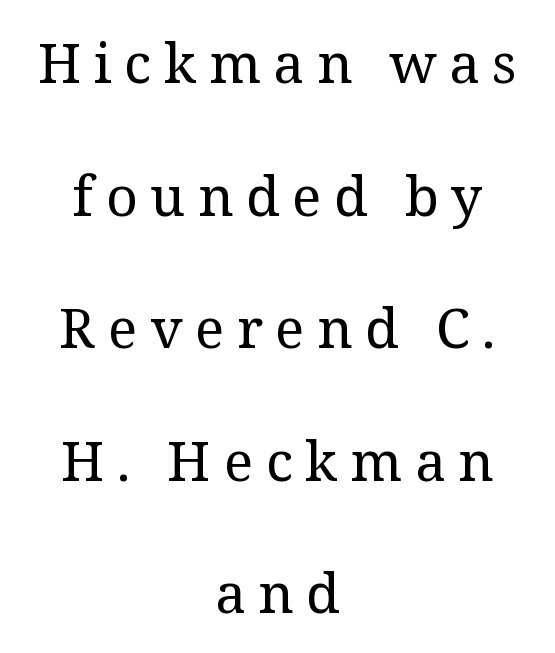
The typography opts for an upright posture over an oblique one. The designer went with a serif here, giving each stem small feet. These lines are rendered in a variable-pitch font. The passage is arranged like a title page — every line centered. The cut favours lightness, reaching ordinary text weight at its darkest. The designer dialed line spacing up above the default.
